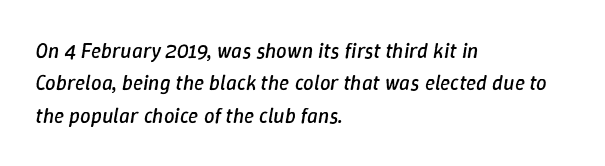
The image shows 21 px text type, italic (leaning right); set left-aligned, normal line spacing (1.54x), normal letter spacing, not underlined.
